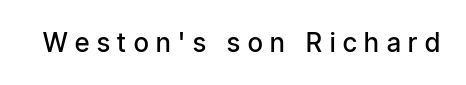
{"italic": "no", "bold": "semi", "underline": "no", "letter_spacing": "wide", "letter_spacing_em": 0.3, "glyph_px": 26}
